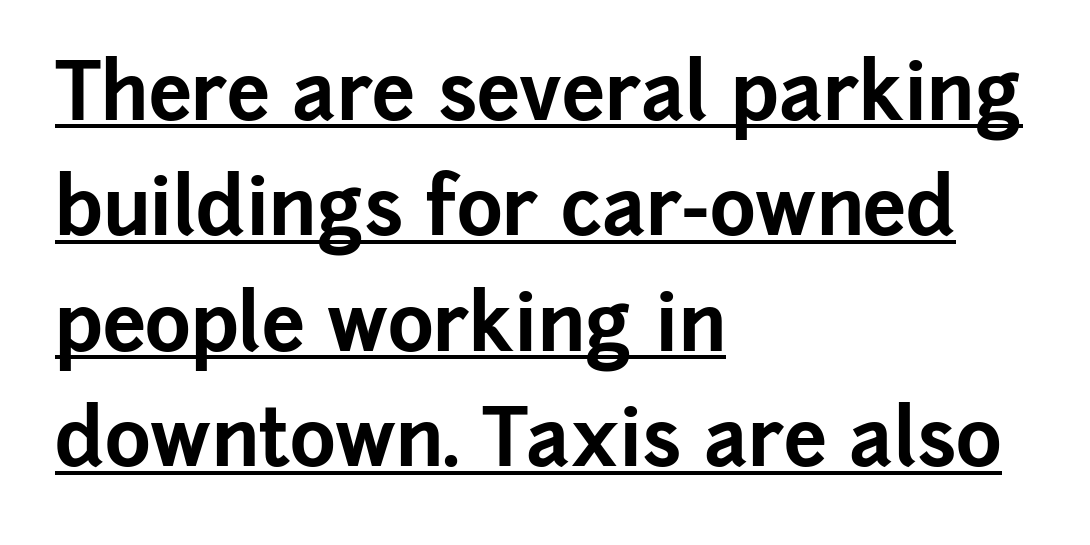
The image shows 78 px bold sans-serif type, upright; set left-aligned, normal line spacing (1.48x), normal letter spacing, underlined; low stroke contrast and a medium x-height.
